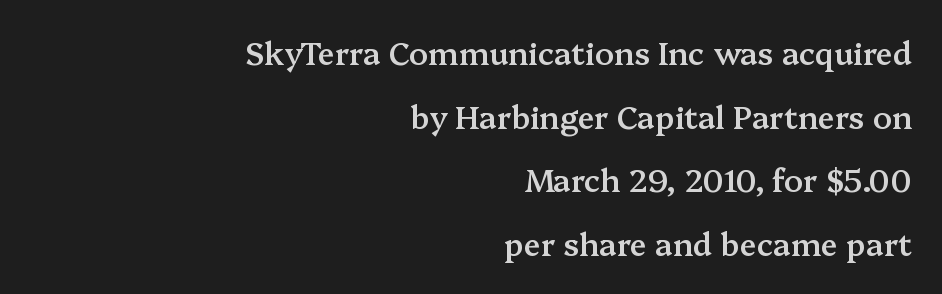
{"serif": "yes", "italic": "no", "bold": "semi", "weight": "semibold", "width": "normal", "stroke_contrast": "medium", "x_height": "medium", "monospaced": "no", "underline": "no", "align": "right", "line_spacing": "loose", "line_spacing_ratio": 2.05, "letter_spacing": "normal", "letter_spacing_em": 0.0, "glyph_px": 31}
